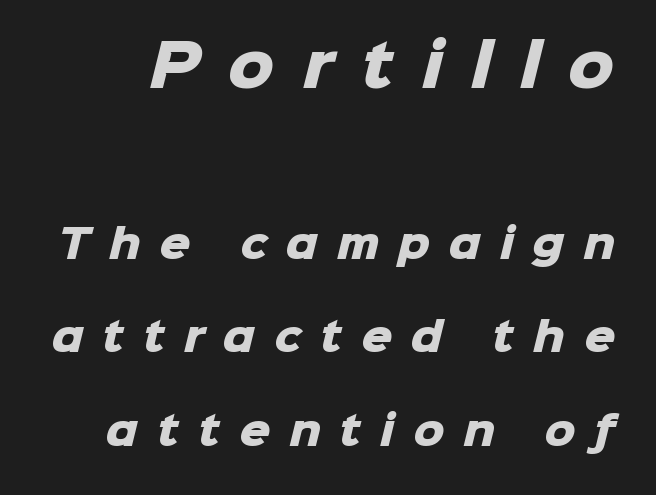
The image shows 58 px heavy sans-serif type; set loose line spacing (2.4x), unusually wide letter spacing (+0.48 em), not underlined; the first (top) block is 1.49x larger; low stroke contrast and a medium x-height.
